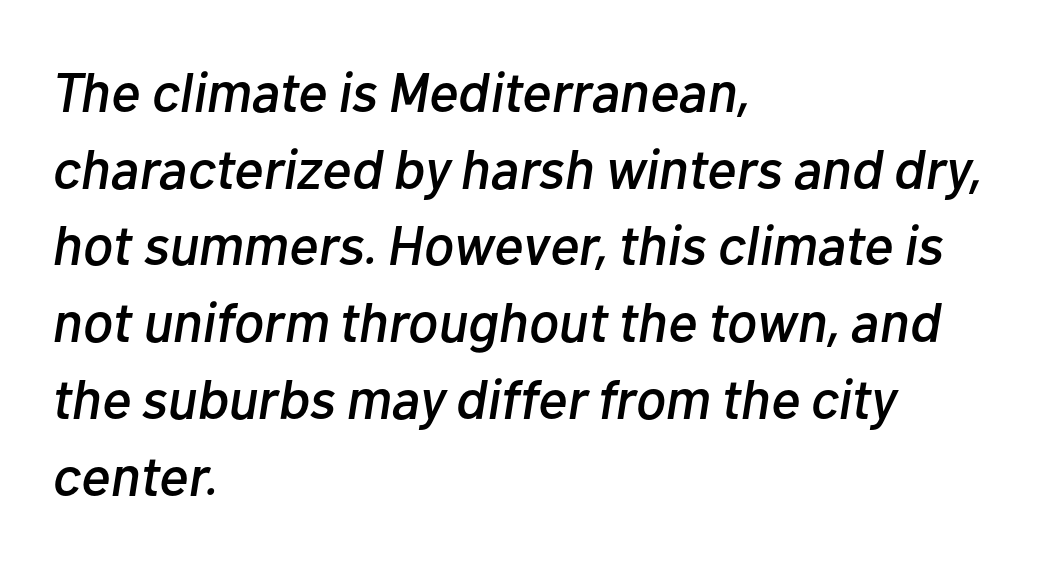
{"italic": "yes", "lean": "right", "slant_degrees": 10, "width": "normal", "stroke_contrast": "low", "x_height": "medium", "monospaced": "no", "underline": "no", "align": "left", "line_spacing": "normal", "line_spacing_ratio": 1.37, "letter_spacing": "normal", "letter_spacing_em": 0.0, "glyph_px": 56}
